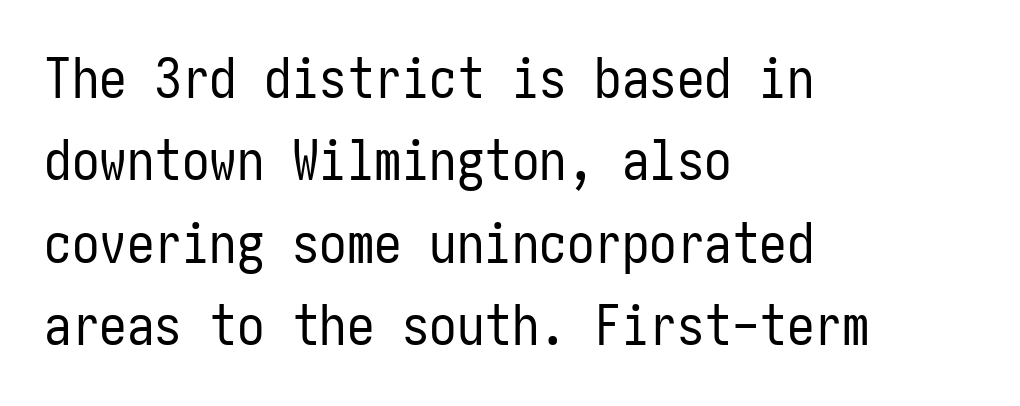
Q: Is the text bold? A: No.
Q: Is the text italic (slanted)? A: No, it is upright.
Q: Is the typeface a serif or a sans-serif typeface? A: Sans-serif.
Q: Is the text underlined? A: No.
Q: How is the paragraph aligned? A: Left-aligned.
Q: Is the spacing between letters normal or unusually wide? A: Normal.
Q: Is the spacing between lines tight, normal or loose? A: Normal.
Q: Width (condensed, normal, or wide)? A: Condensed.
Q: Stroke contrast? A: Low.
Q: x-height? A: Medium.
